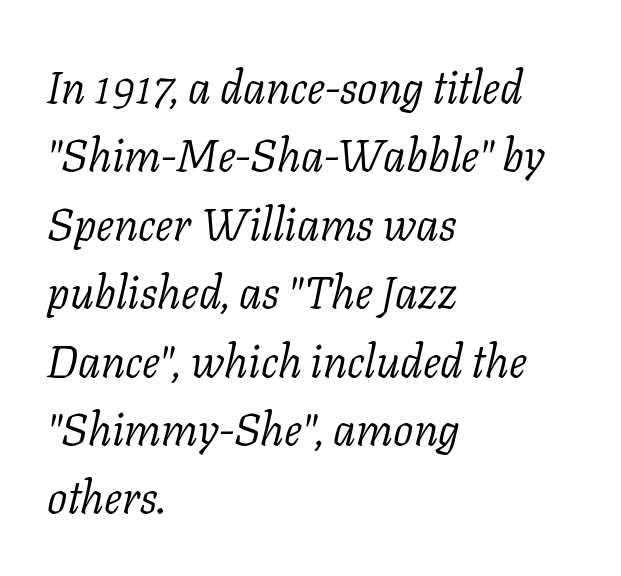
{"serif": "yes", "italic": "yes", "lean": "right", "slant_degrees": 11, "bold": "no", "weight": "light", "width": "normal", "stroke_contrast": "low", "x_height": "medium", "monospaced": "no", "underline": "no", "align": "left", "line_spacing": "normal", "line_spacing_ratio": 1.52, "letter_spacing": "normal", "letter_spacing_em": 0.0, "glyph_px": 45}
